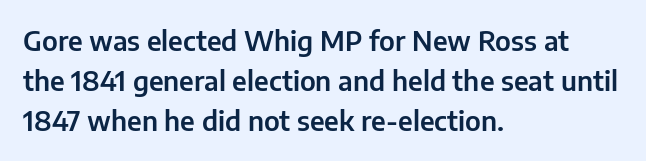
The image shows 27 px text type, upright; set left-aligned, normal line spacing (1.49x), normal letter spacing, not underlined.
